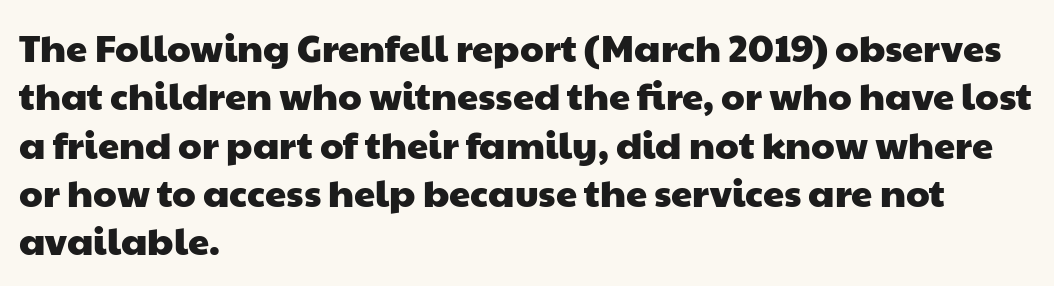
Q: Is the typeface a serif or a sans-serif typeface? A: Sans-serif.
Q: Is the text underlined? A: No.
Q: How is the paragraph aligned? A: Left-aligned.
Q: Is the spacing between letters normal or unusually wide? A: Normal.
Q: Is the spacing between lines tight, normal or loose? A: Normal.
Q: Width (condensed, normal, or wide)? A: Wide.
Q: Stroke contrast? A: Low.
Q: x-height? A: Medium.
Q: Monospaced? A: No.
